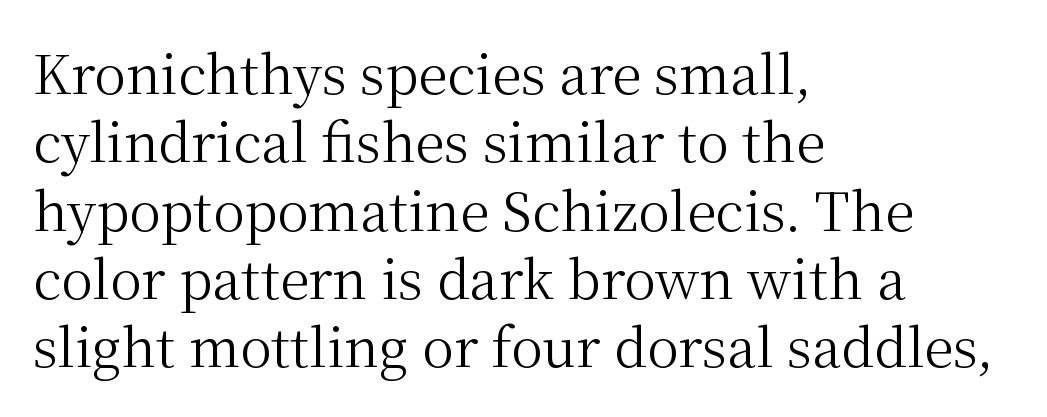
Q: Is the text bold? A: No.
Q: Is the text italic (slanted)? A: No, it is upright.
Q: Is the typeface a serif or a sans-serif typeface? A: Serif.
Q: Is the text underlined? A: No.
Q: How is the paragraph aligned? A: Left-aligned.
Q: Is the spacing between letters normal or unusually wide? A: Normal.
Q: Is the spacing between lines tight, normal or loose? A: Normal.
Q: Width (condensed, normal, or wide)? A: Normal.
Q: Stroke contrast? A: Medium.
Q: x-height? A: Medium.
Q: Monospaced? A: No.
